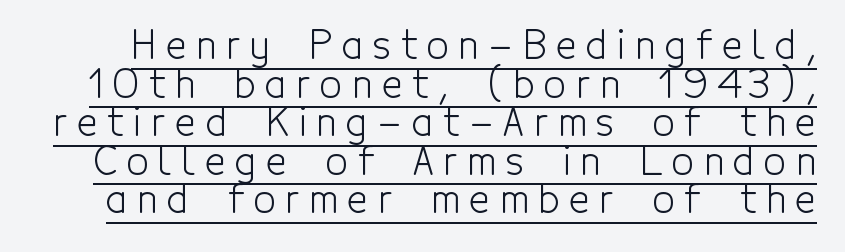
{"serif": "no", "italic": "no", "bold": "no", "weight": "light", "width": "condensed", "x_height": "medium", "monospaced": "no", "underline": "yes", "line_spacing": "tight", "line_spacing_ratio": 0.99, "letter_spacing": "wide", "letter_spacing_em": 0.25, "glyph_px": 39}
